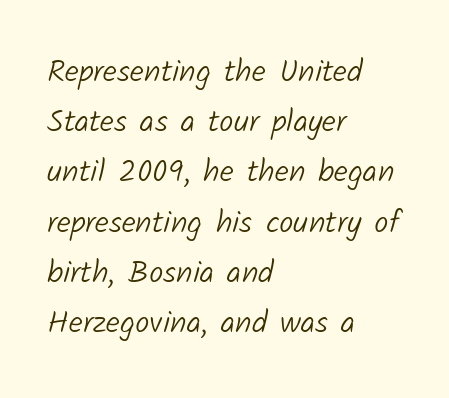
{"serif": "no", "bold": "no", "weight": "light", "width": "normal", "stroke_contrast": "low", "x_height": "medium", "monospaced": "no", "underline": "no", "align": "left", "line_spacing": "normal", "line_spacing_ratio": 1.57, "letter_spacing": "normal", "letter_spacing_em": 0.0, "glyph_px": 32}
